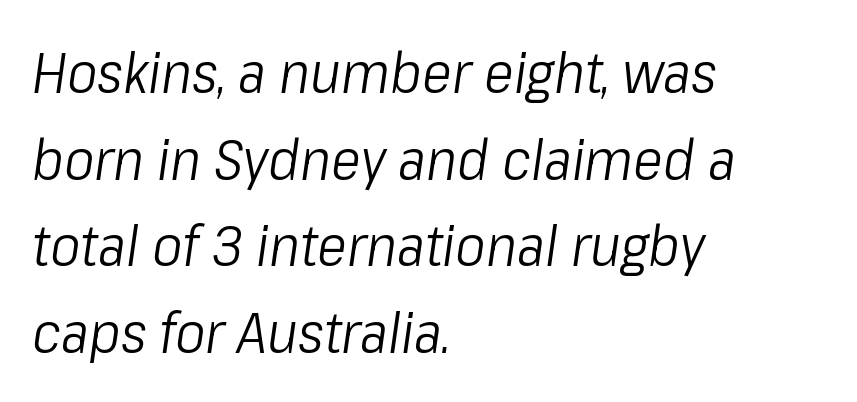
{"italic": "yes", "lean": "right", "slant_degrees": 8, "bold": "no", "weight": "light", "width": "condensed", "stroke_contrast": "low", "x_height": "medium", "monospaced": "no", "underline": "no", "align": "left", "line_spacing": "normal", "line_spacing_ratio": 1.52, "letter_spacing": "normal", "letter_spacing_em": 0.0, "glyph_px": 57}
